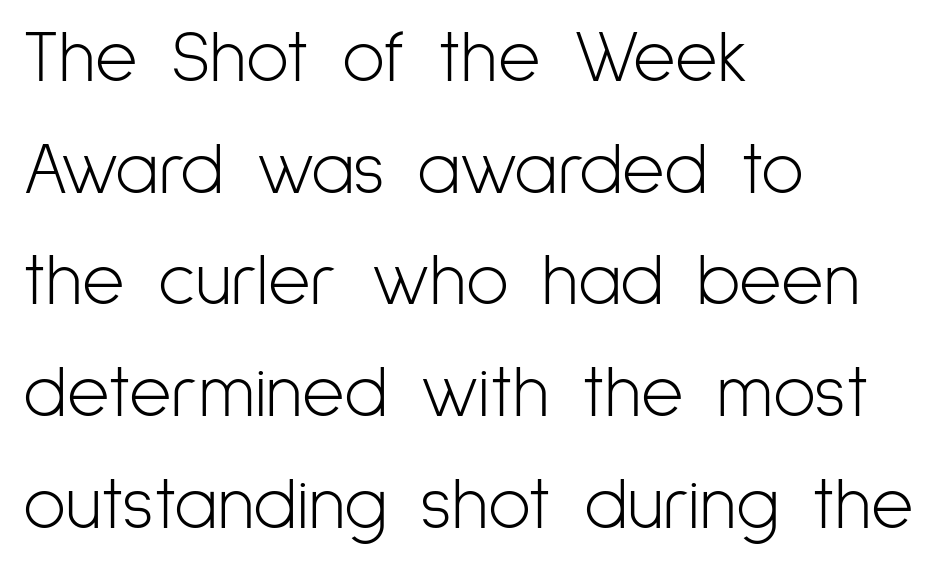
The image shows 73 px light, condensed sans-serif type, upright; set left-aligned, normal line spacing (1.53x), normal letter spacing, not underlined; low stroke contrast and a medium x-height.
